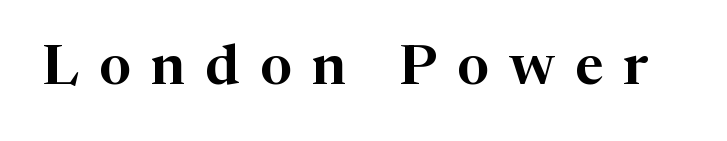
{"serif": "yes", "italic": "no", "width": "normal", "stroke_contrast": "high", "x_height": "medium", "monospaced": "no", "underline": "no", "letter_spacing": "wide", "letter_spacing_em": 0.36, "glyph_px": 56}
